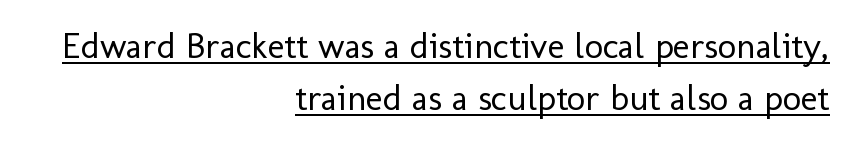
{"serif": "no", "italic": "no", "bold": "no", "weight": "regular", "width": "normal", "stroke_contrast": "low", "x_height": "medium", "monospaced": "no", "underline": "yes", "align": "right", "line_spacing": "normal", "line_spacing_ratio": 1.45, "letter_spacing": "normal", "letter_spacing_em": 0.0, "glyph_px": 36}
